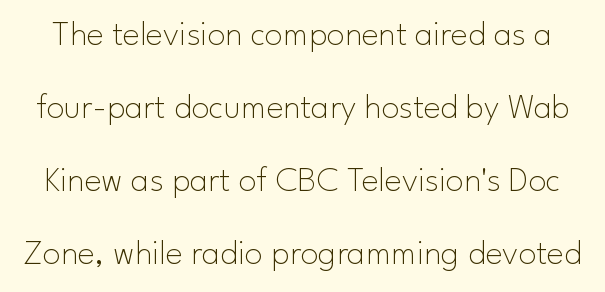
Q: Is the text bold? A: No.
Q: Is the text italic (slanted)? A: No, it is upright.
Q: Is the typeface a serif or a sans-serif typeface? A: Sans-serif.
Q: Is the text underlined? A: No.
Q: Is the spacing between letters normal or unusually wide? A: Normal.
Q: Is the spacing between lines tight, normal or loose? A: Loose.
Q: Width (condensed, normal, or wide)? A: Normal.
Q: Stroke contrast? A: Low.
Q: x-height? A: Small.
Q: Monospaced? A: No.
